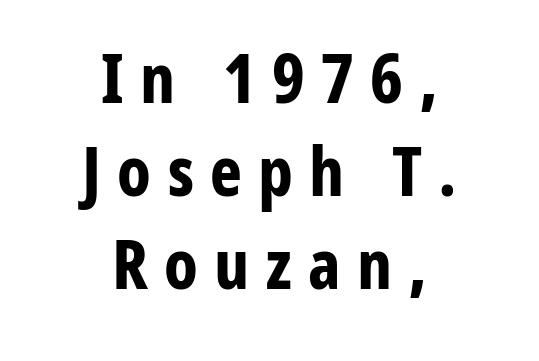
{"serif": "no", "italic": "no", "bold": "yes", "weight": "bold", "width": "condensed", "stroke_contrast": "low", "x_height": "medium", "monospaced": "no", "underline": "no", "align": "center", "line_spacing": "normal", "line_spacing_ratio": 1.37, "letter_spacing": "wide", "letter_spacing_em": 0.24, "glyph_px": 68}
